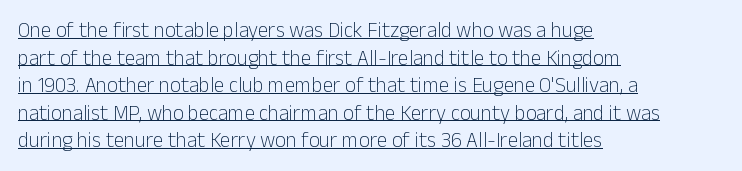
{"italic": "no", "bold": "no", "underline": "yes", "align": "left", "line_spacing": "normal", "line_spacing_ratio": 1.31, "letter_spacing": "normal", "letter_spacing_em": 0.0, "glyph_px": 21}
